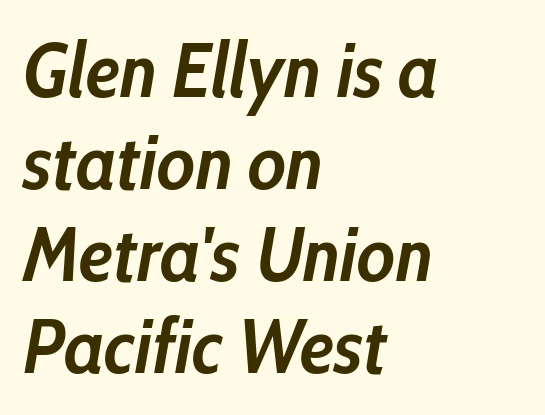
The image shows 76 px semibold, condensed type, italic (leaning right); set left-aligned, line spacing 1.21x, normal letter spacing, not underlined; low stroke contrast and a medium x-height.
